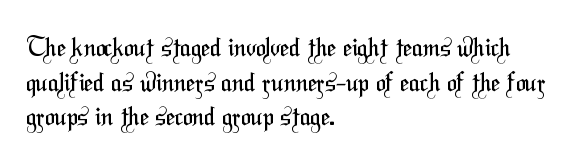
Q: Is the text bold? A: No.
Q: Is the text underlined? A: No.
Q: How is the paragraph aligned? A: Left-aligned.
Q: Is the spacing between letters normal or unusually wide? A: Normal.
Q: Is the spacing between lines tight, normal or loose? A: Normal.
